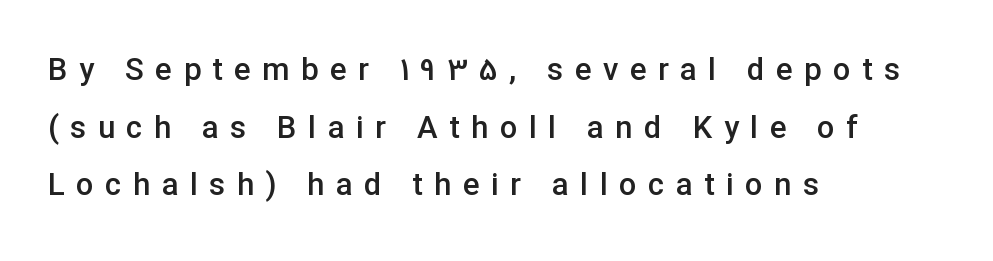
No word sits above an underline. The typesetting leans somewhat heavy: a semibold. Layout note: lines flush left. Nope, no serifs anywhere on these letters. The axis of the letterforms is exactly vertical. This rendering widens character spacing well past its baseline value.
